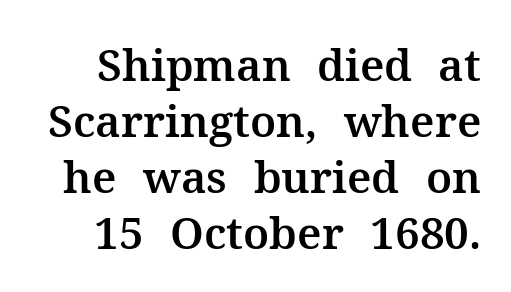
Nobody touched the tracking dial on this one. Compared with typical paragraphs, the rows here are spaced about the same. Looks like regular typesetting: each glyph gets only the width it needs. Every stem runs plumb, perpendicular to the baseline. The font family rendered here belongs to the serif group. A clean baseline with only descenders dipping below it.
